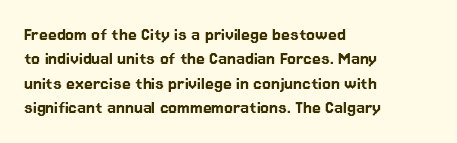
Look at the tracking — it's just the regular setting, nothing added. Horizontal alignment here is leftward, the default for most running prose. Clear beneath every line of the passage. Unlike italic type, these characters show no tilt at all.
